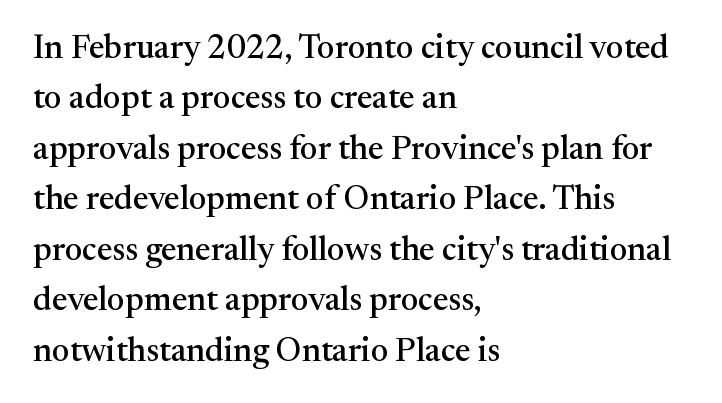
The image shows 33 px serif type, upright; set left-aligned, normal line spacing (1.53x), normal letter spacing, not underlined; medium stroke contrast and a medium x-height.
